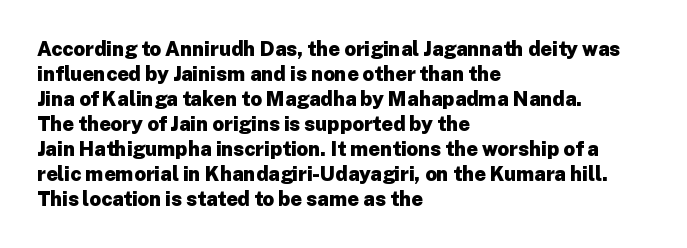
Q: Is the text bold? A: Yes.
Q: Is the text italic (slanted)? A: No, it is upright.
Q: Is the text underlined? A: No.
Q: How is the paragraph aligned? A: Left-aligned.
Q: Is the spacing between letters normal or unusually wide? A: Normal.
Q: Is the spacing between lines tight, normal or loose? A: Normal.
